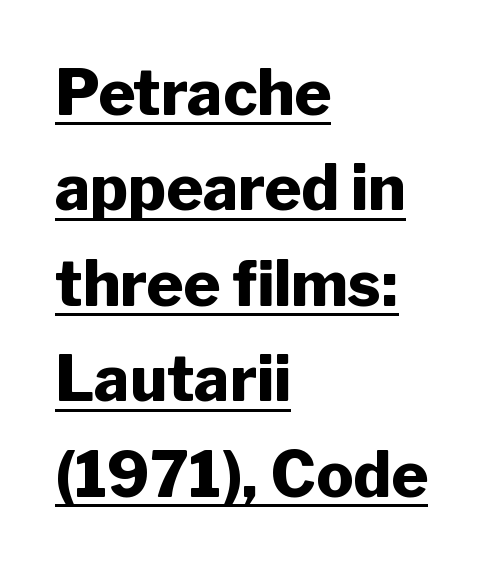
{"serif": "no", "italic": "no", "bold": "yes", "weight": "heavy", "width": "normal", "stroke_contrast": "low", "x_height": "medium", "monospaced": "no", "underline": "yes", "align": "left", "line_spacing": "normal", "line_spacing_ratio": 1.54, "letter_spacing": "normal", "letter_spacing_em": 0.0, "glyph_px": 62}
